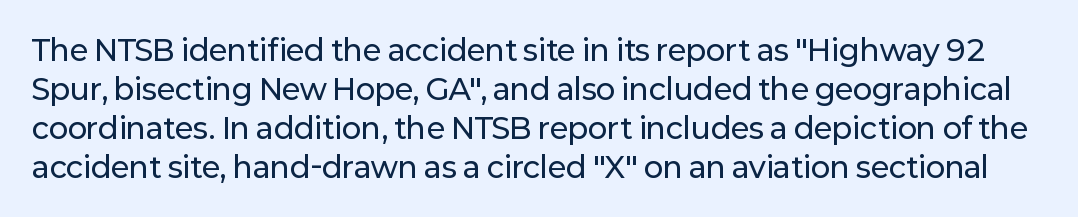
Q: Is the text italic (slanted)? A: No, it is upright.
Q: Is the typeface a serif or a sans-serif typeface? A: Sans-serif.
Q: Is the text underlined? A: No.
Q: Is the spacing between letters normal or unusually wide? A: Normal.
Q: Is the spacing between lines tight, normal or loose? A: Normal.
Q: Width (condensed, normal, or wide)? A: Normal.
Q: Stroke contrast? A: Low.
Q: x-height? A: Medium.
Q: Monospaced? A: No.
